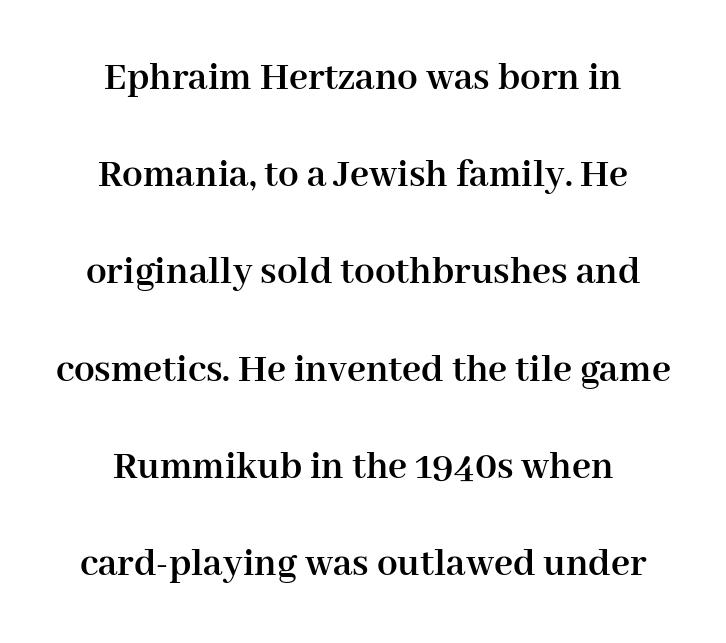
Note: serifs present on the glyphs. The lines are spread far apart with generous leading. The letters are bold, with thick, heavy strokes. Think of a printed novel: that variable character pitch is what you see here.
